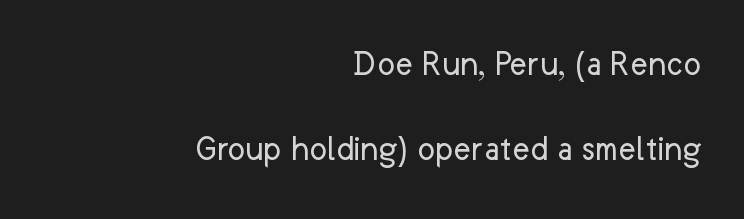
Q: Is the text bold? A: No.
Q: Is the text italic (slanted)? A: No, it is upright.
Q: Is the typeface a serif or a sans-serif typeface? A: Sans-serif.
Q: Is the text underlined? A: No.
Q: How is the paragraph aligned? A: Right-aligned.
Q: Is the spacing between letters normal or unusually wide? A: Normal.
Q: Is the spacing between lines tight, normal or loose? A: Loose.
Q: Width (condensed, normal, or wide)? A: Normal.
Q: Stroke contrast? A: Low.
Q: x-height? A: Medium.
Q: Monospaced? A: No.
